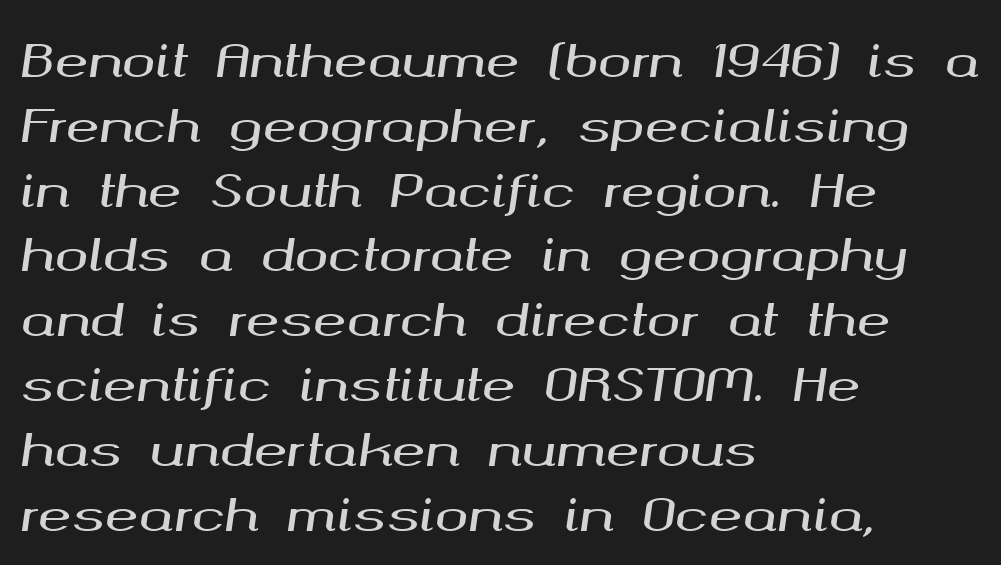
The image shows 45 px wide type, italic (leaning right); set left-aligned, normal line spacing (1.44x), normal letter spacing, not underlined; medium stroke contrast and a medium x-height.
